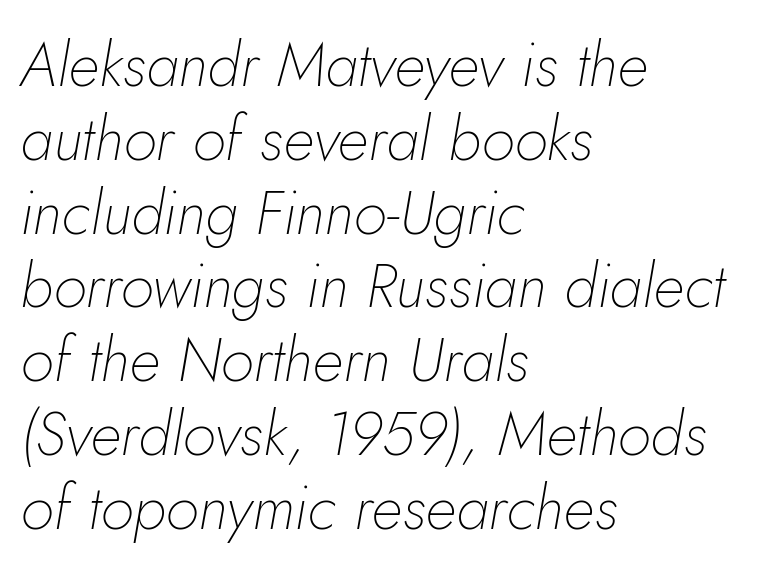
{"italic": "yes", "lean": "right", "slant_degrees": 5, "bold": "no", "weight": "thin", "width": "normal", "stroke_contrast": "low", "x_height": "small", "monospaced": "no", "underline": "no", "align": "left", "line_spacing_ratio": 1.21, "letter_spacing": "normal", "letter_spacing_em": 0.0, "glyph_px": 61}
